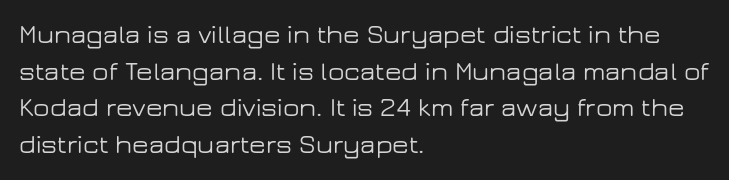
Q: Is the text italic (slanted)? A: No, it is upright.
Q: Is the text underlined? A: No.
Q: How is the paragraph aligned? A: Left-aligned.
Q: Is the spacing between letters normal or unusually wide? A: Normal.
Q: Is the spacing between lines tight, normal or loose? A: Normal.
